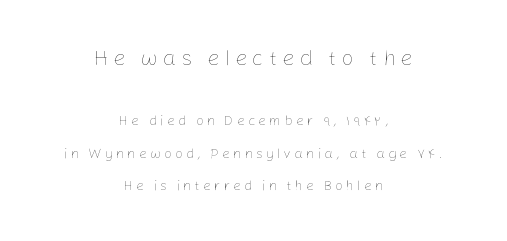
The image shows 22 px text type, upright; set centered, loose line spacing (2.31x), unusually wide letter spacing (+0.22 em), not underlined; the first (top) block is 1.57x larger.
